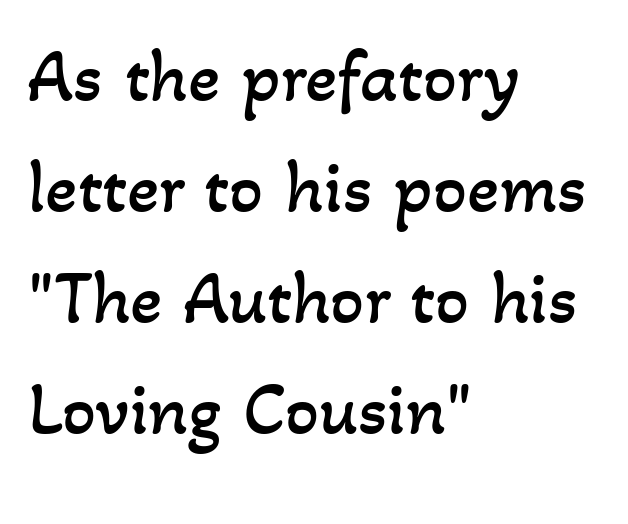
Q: Is the text bold? A: No.
Q: Is the text underlined? A: No.
Q: How is the paragraph aligned? A: Left-aligned.
Q: Is the spacing between letters normal or unusually wide? A: Normal.
Q: Is the spacing between lines tight, normal or loose? A: Normal.
Q: Width (condensed, normal, or wide)? A: Normal.
Q: Stroke contrast? A: Low.
Q: x-height? A: Small.
Q: Monospaced? A: No.
